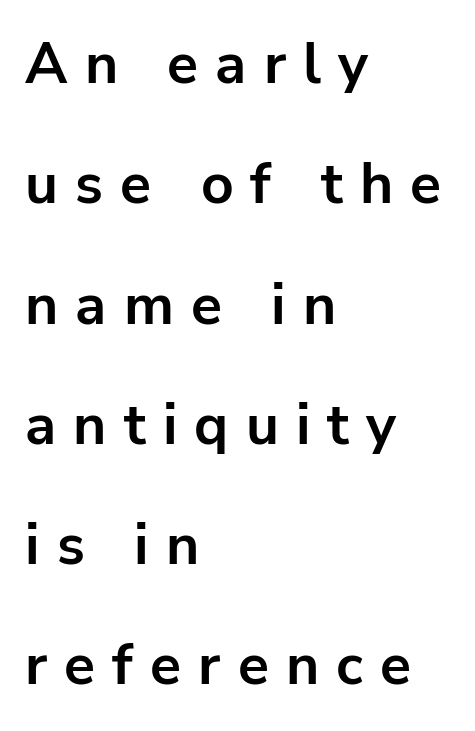
Each letter keeps its own natural width here, so spacing adapts to shape. The glyphs are unaccompanied by any horizontal stroke below them. The passage is arranged the way most books set body copy — flush left. Is there any slant? The stems are plumb. Each glyph is drawn with heavy, bold strokes.
